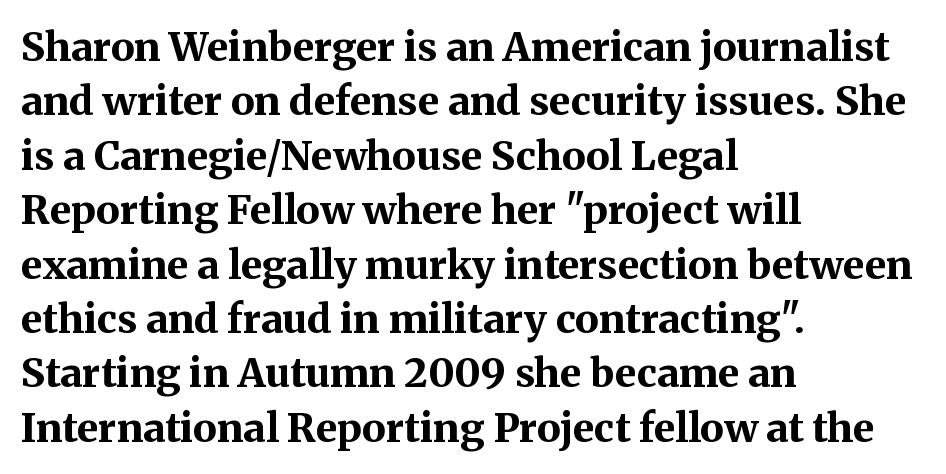
Students, this is bold: see how much ink each stroke carries. Note the varied advance widths — an 'i' is clearly narrower than an 'm'. Bare-footed words on every line. The axis of the letterforms is exactly vertical.
